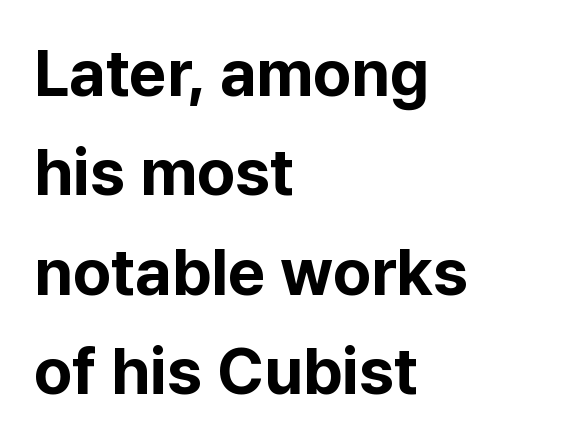
{"serif": "no", "italic": "no", "bold": "yes", "weight": "bold", "width": "normal", "stroke_contrast": "low", "x_height": "medium", "monospaced": "no", "underline": "no", "align": "left", "line_spacing": "normal", "line_spacing_ratio": 1.53, "letter_spacing": "normal", "letter_spacing_em": 0.0, "glyph_px": 65}
